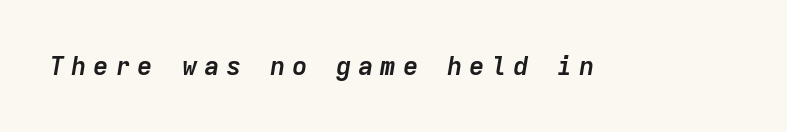
Q: Is the text bold? A: Yes.
Q: Is the text italic (slanted)? A: Yes, it leans right by about 9 degrees.
Q: Is the text underlined? A: No.
Q: Is the spacing between letters normal or unusually wide? A: Unusually wide.
